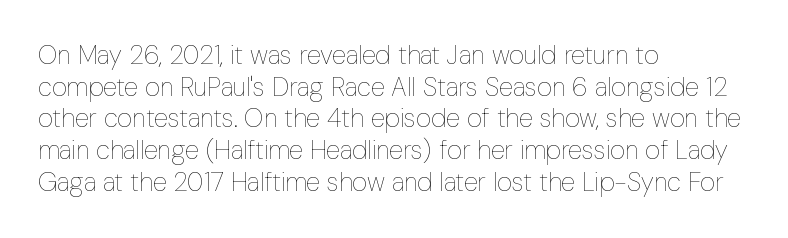
The image shows 26 px text type, upright; set left-aligned, line spacing 1.22x, normal letter spacing, not underlined.
